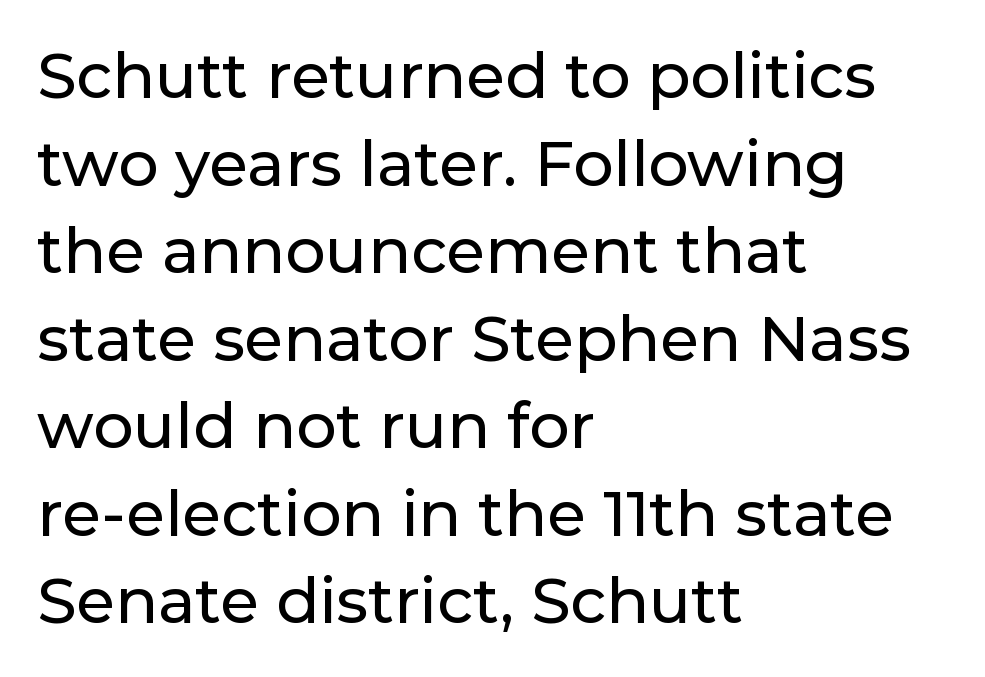
The image shows 63 px sans-serif type, upright; set left-aligned, normal line spacing (1.39x), normal letter spacing, not underlined; low stroke contrast and a medium x-height.
